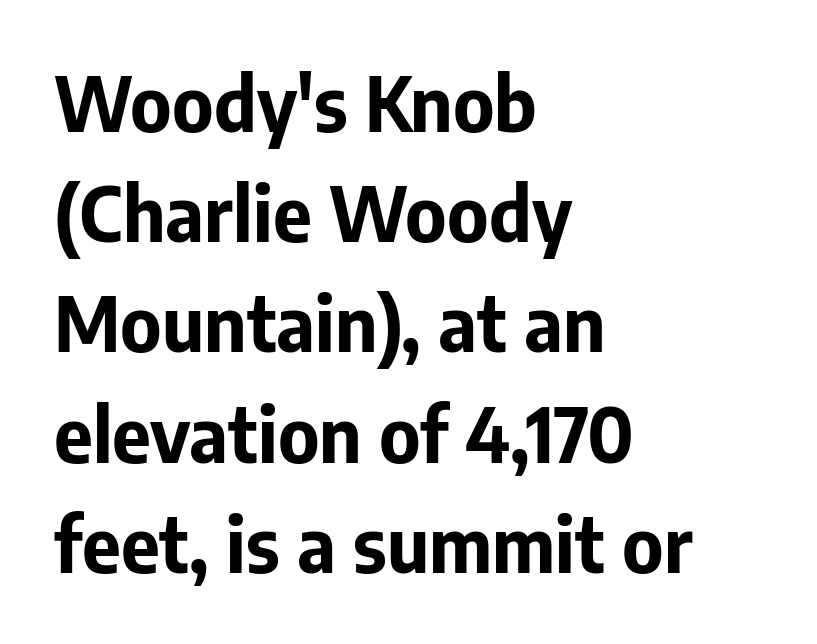
The lettering stays uniformly vertical, giving the passage a roman look. How are the letters spaced? Ordinarily, with no added tracking. Each row of text sits above clean, open space. If you measured baseline to baseline, you'd find a middling distance. Note the varied advance widths — an 'i' is clearly narrower than an 'm'.
